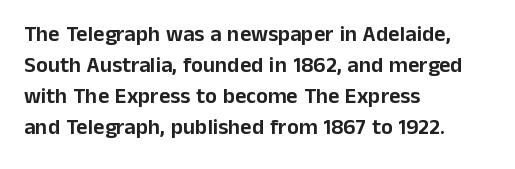
No italicization has been applied; the sample stays upright. The text block is weighted toward the left margin, trailing off unevenly rightward. Each row of text sits above clean, open space. Leading matches the norm, producing a regular column. Nobody touched the tracking dial on this one.
